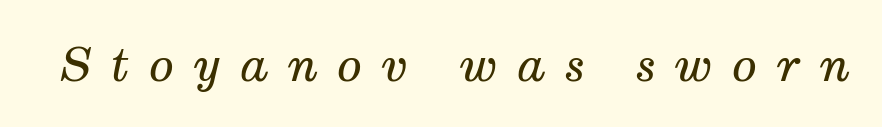
Each word looks stretched out because of the extra space between its letters. A bare baseline throughout the passage. The letterforms sit at book weight or below. Compared with ordinary roman type, these characters are visibly tilted. The rendering shows small feet on the letterforms — a serif design. Here the designer chose a conventional face with non-uniform glyph widths.
